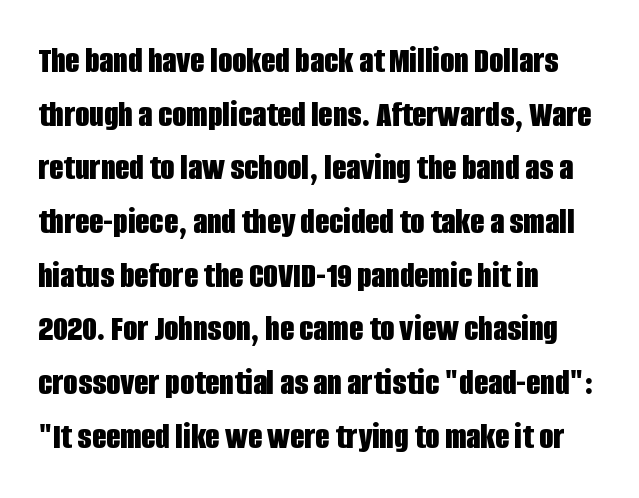
{"serif": "no", "italic": "no", "bold": "yes", "weight": "bold", "width": "condensed", "stroke_contrast": "low", "x_height": "large", "monospaced": "no", "underline": "no", "align": "left", "line_spacing": "normal", "line_spacing_ratio": 1.45, "letter_spacing": "normal", "letter_spacing_em": 0.0, "glyph_px": 37}
